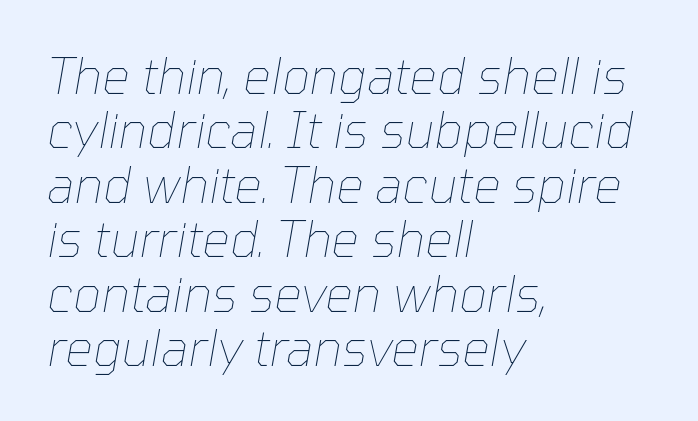
There's an unmistakable incline to the writing here. Words appear dense and cohesive because spacing is normal. Is this a heavy cut? Hardly; it is regular or lighter. Interline gaps are noticeably narrow in this sample. This sample has the flowing, uneven cadence of proportional lettering. Does the copy run flush right? No — it runs flush left.
